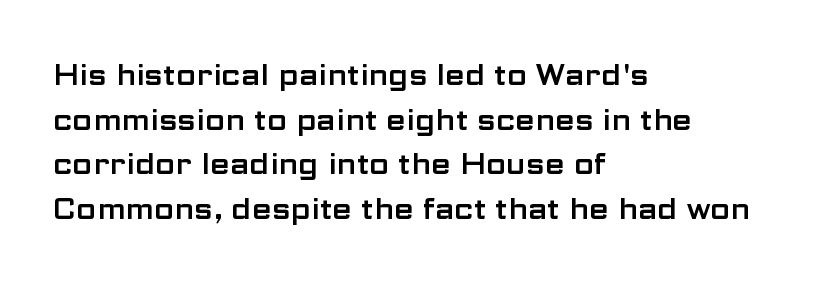
The image shows 29 px wide sans-serif type, upright; set left-aligned, normal line spacing (1.54x), normal letter spacing, not underlined; low stroke contrast and a medium x-height.
